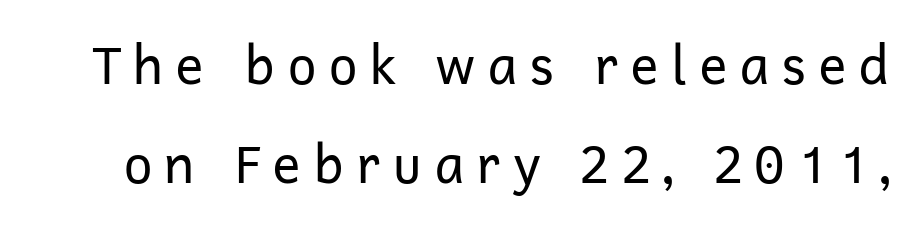
Q: Is the text bold? A: No.
Q: Is the text italic (slanted)? A: No, it is upright.
Q: Is the typeface a serif or a sans-serif typeface? A: Sans-serif.
Q: Is the text underlined? A: No.
Q: Is the spacing between letters normal or unusually wide? A: Unusually wide.
Q: Is the spacing between lines tight, normal or loose? A: Loose.
Q: Width (condensed, normal, or wide)? A: Normal.
Q: Stroke contrast? A: Low.
Q: x-height? A: Medium.
Q: Monospaced? A: No.
